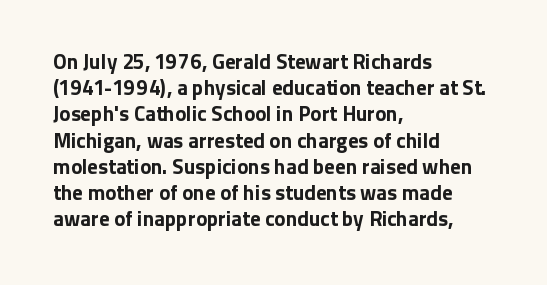
The image shows 21 px bold type, upright; set left-aligned, normal line spacing (1.25x), normal letter spacing, not underlined.
